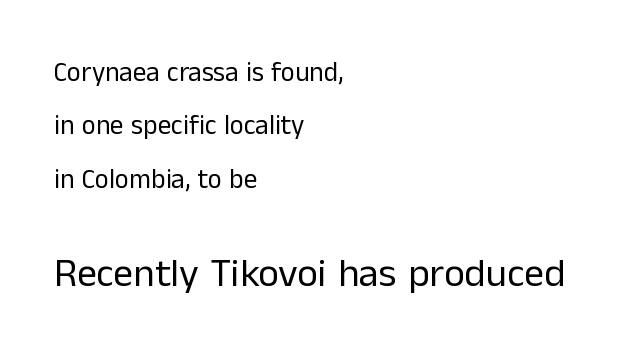
The image shows 40 px regular-weight sans-serif type, upright; set left-aligned, loose line spacing (1.98x), normal letter spacing, not underlined; the second (bottom) block is 1.48x larger; low stroke contrast and a medium x-height.
